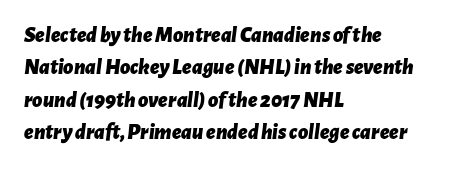
Q: Is the text bold? A: Yes.
Q: Is the text italic (slanted)? A: Yes, it leans right by about 7 degrees.
Q: Is the text underlined? A: No.
Q: How is the paragraph aligned? A: Left-aligned.
Q: Is the spacing between letters normal or unusually wide? A: Normal.
Q: Is the spacing between lines tight, normal or loose? A: Normal.
